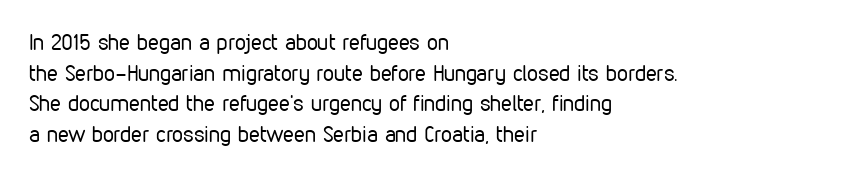
Q: Is the text bold? A: No.
Q: Is the text italic (slanted)? A: No, it is upright.
Q: Is the text underlined? A: No.
Q: How is the paragraph aligned? A: Left-aligned.
Q: Is the spacing between letters normal or unusually wide? A: Normal.
Q: Is the spacing between lines tight, normal or loose? A: Normal.
